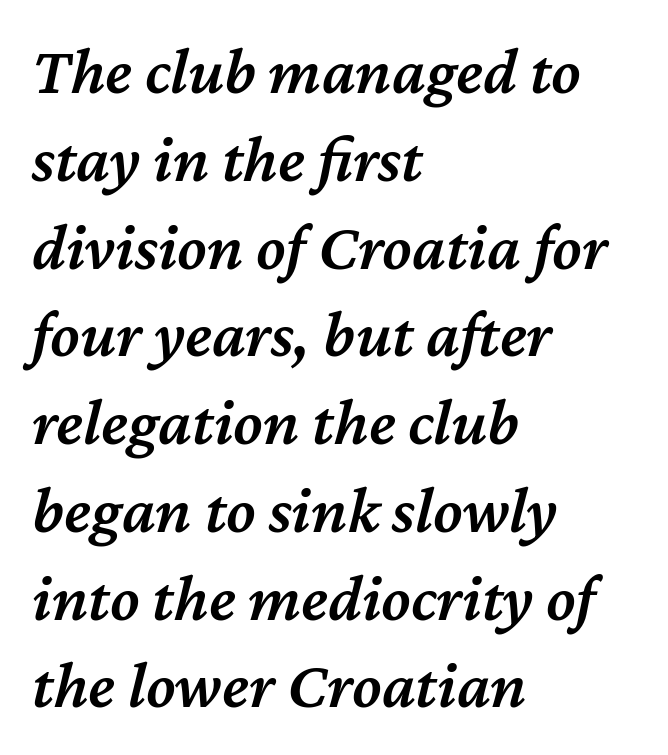
The image shows 67 px semibold type, italic (leaning right); set left-aligned, normal line spacing (1.31x), normal letter spacing, not underlined; medium stroke contrast and a medium x-height.
